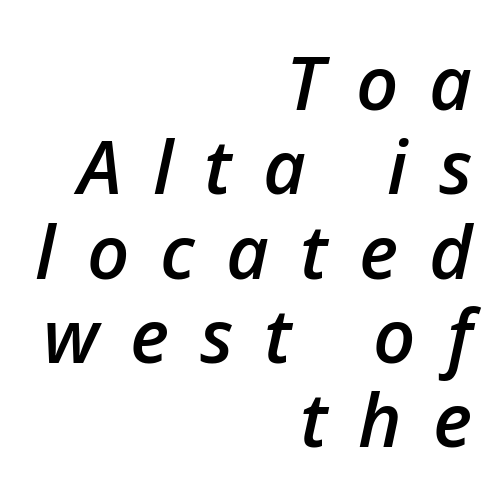
{"italic": "yes", "lean": "right", "slant_degrees": 12, "bold": "semi", "weight": "semibold", "width": "normal", "stroke_contrast": "low", "x_height": "medium", "monospaced": "no", "underline": "no", "align": "right", "line_spacing": "tight", "line_spacing_ratio": 1.14, "letter_spacing": "wide", "letter_spacing_em": 0.42, "glyph_px": 74}
